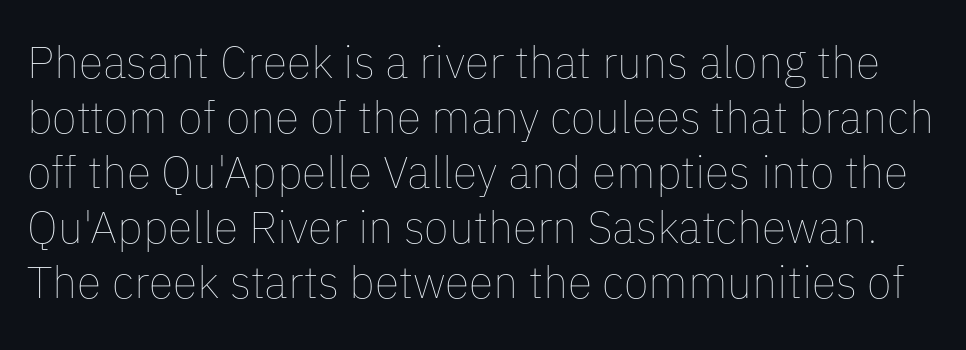
The cut favours lightness, reaching ordinary text weight at its darkest. Unmarked baselines from the first word to the last. Students, note that the glyphs here touch the page at normal intervals. These lines are rendered in a variable-pitch font. In terms of posture, this sample is upright.
